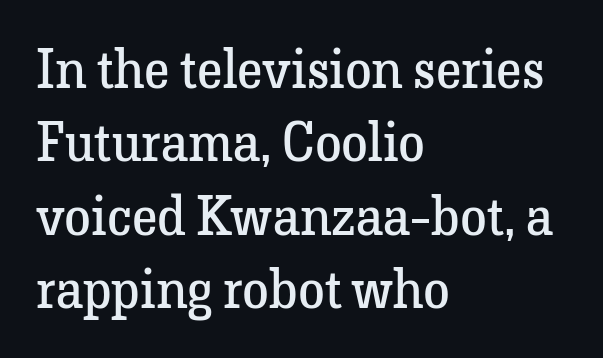
The image shows 54 px regular-weight serif type, upright; set left-aligned, normal line spacing (1.36x), normal letter spacing, not underlined; low stroke contrast and a medium x-height.
